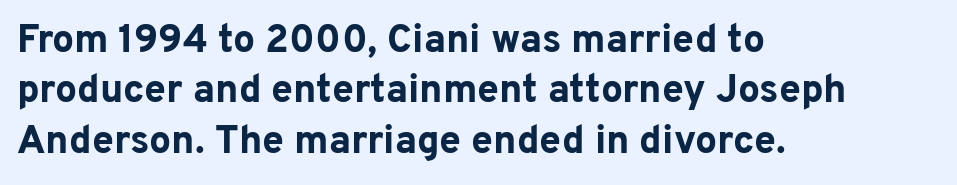
Q: Is the text bold? A: Yes.
Q: Is the text italic (slanted)? A: No, it is upright.
Q: Is the typeface a serif or a sans-serif typeface? A: Sans-serif.
Q: Is the text underlined? A: No.
Q: How is the paragraph aligned? A: Left-aligned.
Q: Is the spacing between letters normal or unusually wide? A: Normal.
Q: Is the spacing between lines tight, normal or loose? A: Normal.
Q: Width (condensed, normal, or wide)? A: Normal.
Q: Stroke contrast? A: Low.
Q: x-height? A: Medium.
Q: Monospaced? A: No.
